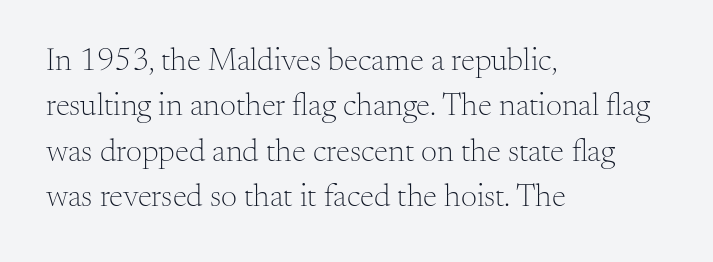
Ink coverage per letter is moderate at most. Casual observation: everything's shoved over to the left. Check the space under the baseline: it is left empty. Reading down the column, the eye jumps a familiar distance to each next line. This sample has the flowing, uneven cadence of proportional lettering.
